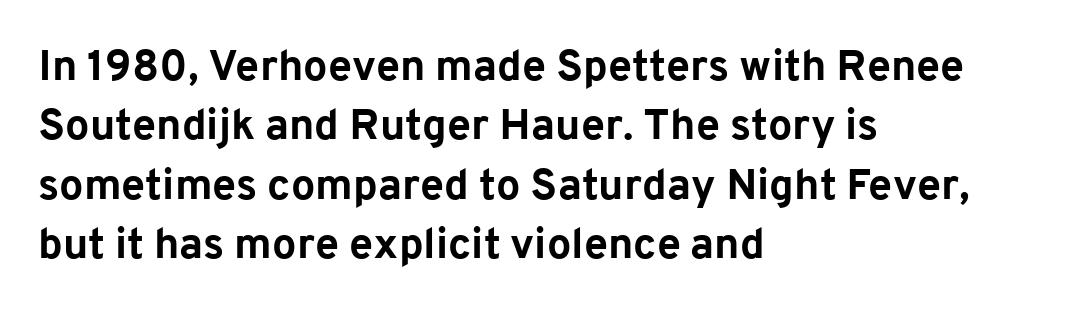
Q: Is the text bold? A: Yes.
Q: Is the text italic (slanted)? A: No, it is upright.
Q: Is the typeface a serif or a sans-serif typeface? A: Sans-serif.
Q: Is the text underlined? A: No.
Q: How is the paragraph aligned? A: Left-aligned.
Q: Is the spacing between letters normal or unusually wide? A: Normal.
Q: Is the spacing between lines tight, normal or loose? A: Normal.
Q: Width (condensed, normal, or wide)? A: Normal.
Q: Stroke contrast? A: Low.
Q: x-height? A: Medium.
Q: Monospaced? A: No.
